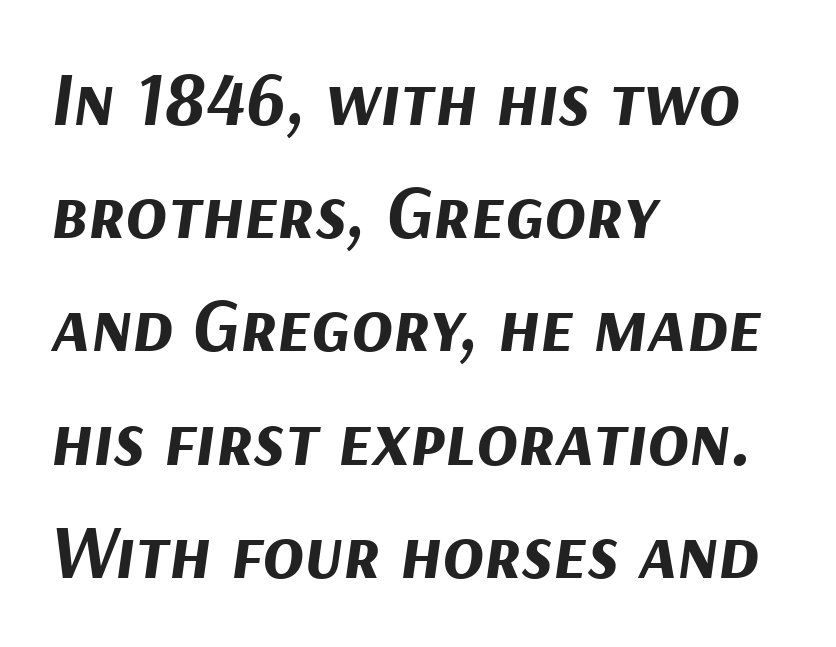
The image shows 76 px bold type, italic (leaning right); set left-aligned, normal line spacing (1.49x), normal letter spacing, not underlined; medium stroke contrast and a medium x-height.
